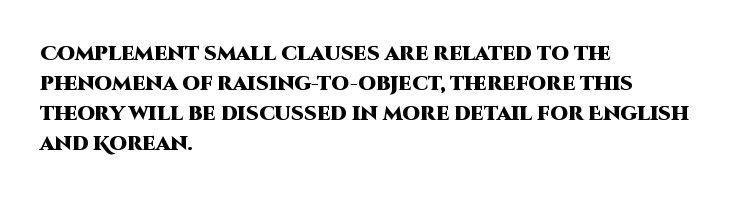
The image shows 20 px bold type, upright; set left-aligned, normal line spacing (1.5x), normal letter spacing, not underlined.
